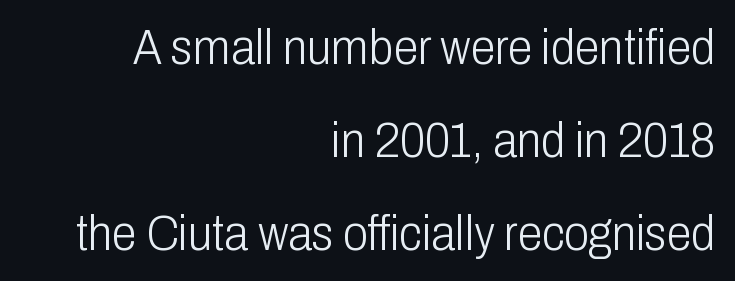
{"serif": "no", "italic": "no", "bold": "no", "weight": "light", "width": "condensed", "stroke_contrast": "low", "x_height": "medium", "monospaced": "no", "underline": "no", "align": "right", "line_spacing_ratio": 1.86, "letter_spacing": "normal", "letter_spacing_em": 0.0, "glyph_px": 50}
